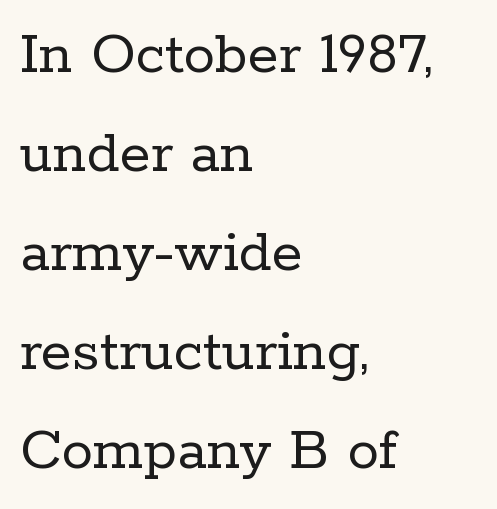
Q: Is the text bold? A: No.
Q: Is the text italic (slanted)? A: No, it is upright.
Q: Is the typeface a serif or a sans-serif typeface? A: Serif.
Q: Is the text underlined? A: No.
Q: How is the paragraph aligned? A: Left-aligned.
Q: Is the spacing between letters normal or unusually wide? A: Normal.
Q: Is the spacing between lines tight, normal or loose? A: Normal.
Q: Width (condensed, normal, or wide)? A: Normal.
Q: Stroke contrast? A: Low.
Q: x-height? A: Medium.
Q: Monospaced? A: No.
